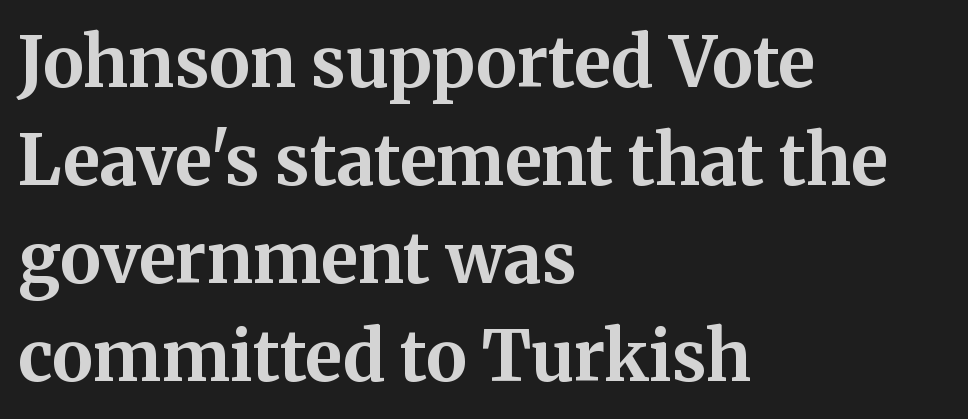
Q: Is the text bold? A: Yes.
Q: Is the text italic (slanted)? A: No, it is upright.
Q: Is the typeface a serif or a sans-serif typeface? A: Serif.
Q: Is the text underlined? A: No.
Q: How is the paragraph aligned? A: Left-aligned.
Q: Is the spacing between letters normal or unusually wide? A: Normal.
Q: Is the spacing between lines tight, normal or loose? A: Normal.
Q: Width (condensed, normal, or wide)? A: Normal.
Q: Stroke contrast? A: Medium.
Q: x-height? A: Medium.
Q: Monospaced? A: No.
